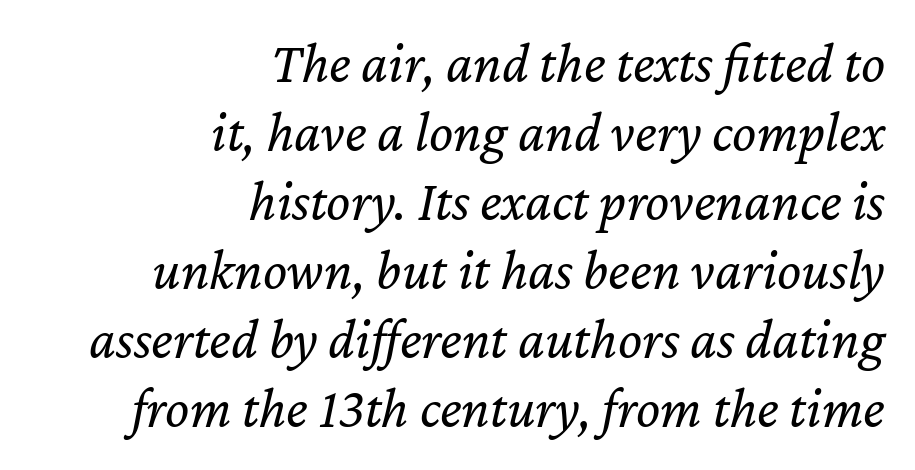
Q: Is the text bold? A: No.
Q: Is the text italic (slanted)? A: Yes, it leans right by about 12 degrees.
Q: Is the text underlined? A: No.
Q: How is the paragraph aligned? A: Right-aligned.
Q: Is the spacing between letters normal or unusually wide? A: Normal.
Q: Width (condensed, normal, or wide)? A: Normal.
Q: Stroke contrast? A: Low.
Q: x-height? A: Medium.
Q: Monospaced? A: No.
